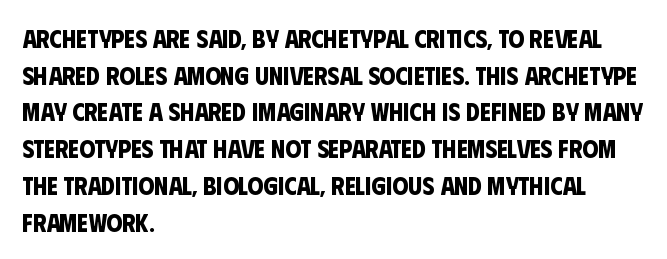
Q: Is the text bold? A: Yes.
Q: Is the text underlined? A: No.
Q: How is the paragraph aligned? A: Left-aligned.
Q: Is the spacing between letters normal or unusually wide? A: Normal.
Q: Is the spacing between lines tight, normal or loose? A: Normal.
